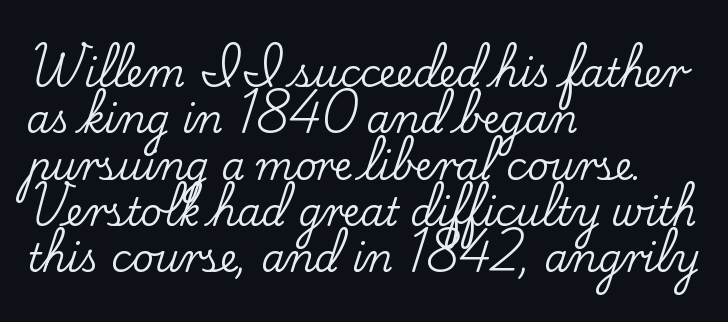
{"serif": "yes", "width": "normal", "stroke_contrast": "low", "x_height": "small", "monospaced": "no", "underline": "no", "align": "left", "line_spacing_ratio": 1.22, "letter_spacing": "normal", "letter_spacing_em": 0.0, "glyph_px": 38}
